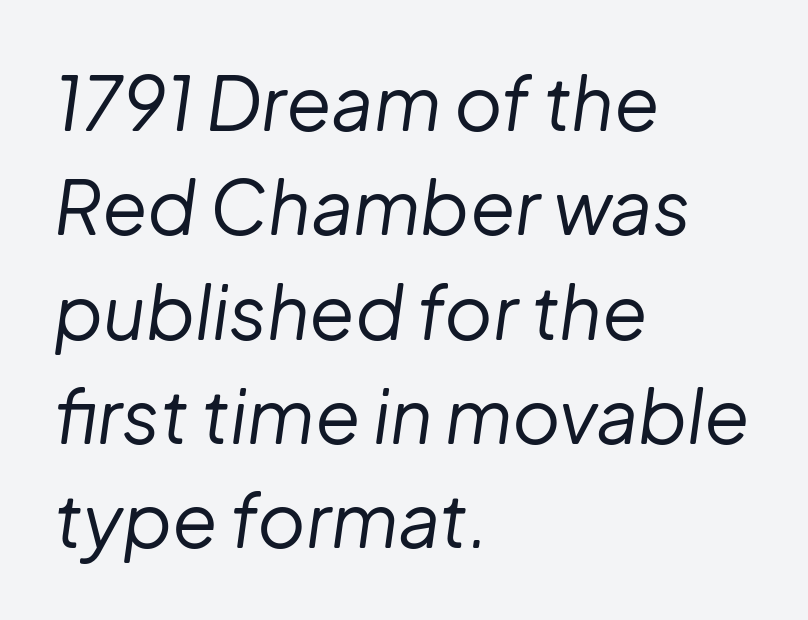
{"italic": "yes", "lean": "right", "slant_degrees": 8, "bold": "no", "weight": "regular", "width": "normal", "stroke_contrast": "low", "x_height": "medium", "monospaced": "no", "underline": "no", "align": "left", "line_spacing": "normal", "line_spacing_ratio": 1.41, "letter_spacing": "normal", "letter_spacing_em": 0.0, "glyph_px": 74}
